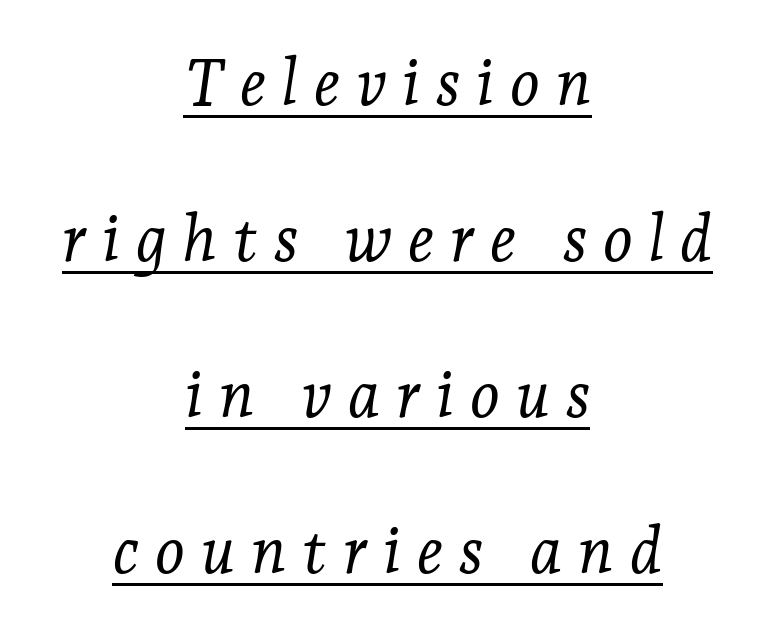
The image shows 64 px light serif type, italic (leaning right); set centered, loose line spacing (2.44x), unusually wide letter spacing (+0.25 em), underlined; low stroke contrast and a medium x-height.
